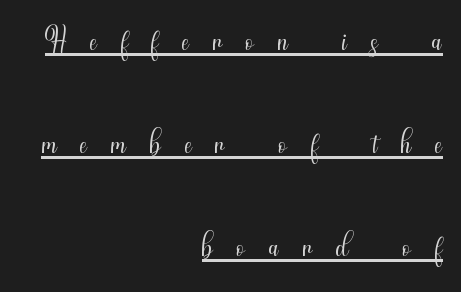
Every word sits above its own underline. Each letter keeps its own natural width here, so spacing adapts to shape. Serifs: no, the terminals of the letterforms are clean. Is the letter spacing exaggerated? Yes — the characters are pushed far apart. A student would call this right alignment; a typographer would say flush right, rag left. No chunkiness to these letters — they're not bold.
